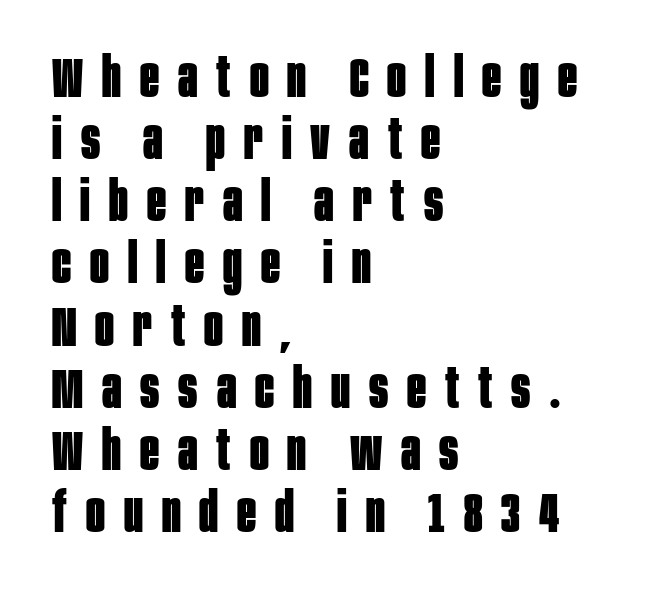
The lettering holds an erect, upright posture throughout. Note the varied advance widths — an 'i' is clearly narrower than an 'm'. Each word looks stretched out because of the extra space between its letters. Observe the absence of serifs on each vertical stroke in this sample. The baseline area is clear.
